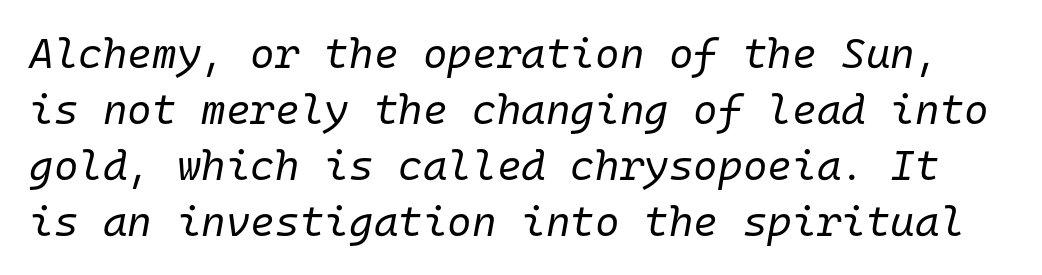
Q: Is the text bold? A: No.
Q: Is the text italic (slanted)? A: Yes, it leans right by about 10 degrees.
Q: Is the text underlined? A: No.
Q: Is the spacing between letters normal or unusually wide? A: Normal.
Q: Is the spacing between lines tight, normal or loose? A: Normal.
Q: Width (condensed, normal, or wide)? A: Normal.
Q: Stroke contrast? A: Low.
Q: x-height? A: Medium.
Q: Monospaced? A: Yes.
